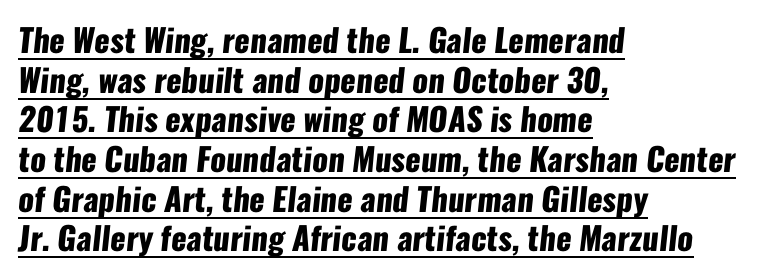
I'd describe the lettering as bold — thick and assertive. What decoration does the sample have? An underline. Is this a fixed-width face? No — the glyphs have proportional, varying widths. The rendering keeps characters at their native spacing. The setting favours the left margin, as ordinary paragraphs usually do.
